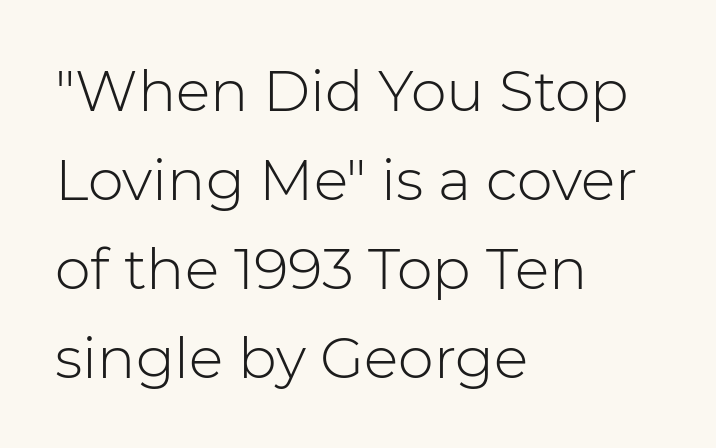
Q: Is the text bold? A: No.
Q: Is the text italic (slanted)? A: No, it is upright.
Q: Is the typeface a serif or a sans-serif typeface? A: Sans-serif.
Q: Is the text underlined? A: No.
Q: How is the paragraph aligned? A: Left-aligned.
Q: Is the spacing between letters normal or unusually wide? A: Normal.
Q: Is the spacing between lines tight, normal or loose? A: Normal.
Q: Width (condensed, normal, or wide)? A: Normal.
Q: Stroke contrast? A: Low.
Q: x-height? A: Medium.
Q: Monospaced? A: No.
